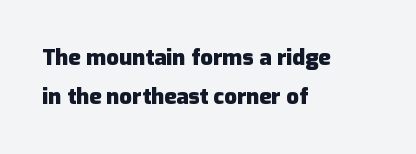
Chunky letters — that's bold for sure. The axis of the letterforms is exactly vertical. Horizontal alignment here is leftward, the default for most running prose. Characters follow at the spacing the type designer built in.
